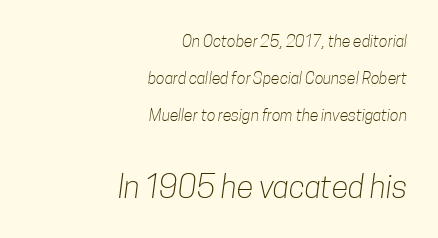
Is the type heavy? It reads as light-to-regular instead. Rows of type keep a wide berth in the vertical direction. Standard letterfit; no display-style spreading of the glyphs. Quick note: underline off.
